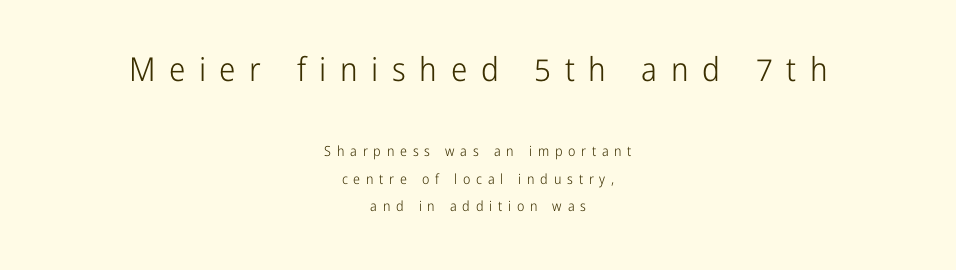
The image shows 33 px light, condensed sans-serif type, upright; set centered, loose line spacing (1.96x), unusually wide letter spacing (+0.41 em), not underlined; the first (top) block is 2.36x larger; low stroke contrast and a medium x-height.
